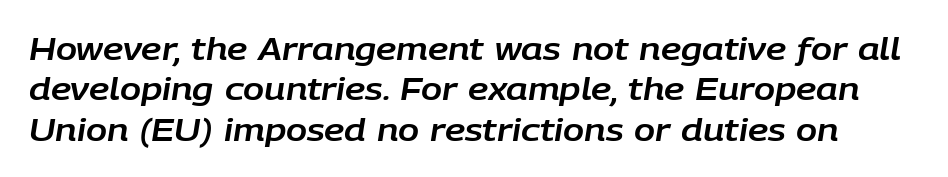
Q: Is the text italic (slanted)? A: Yes, it leans right by about 9 degrees.
Q: Is the text underlined? A: No.
Q: Is the spacing between letters normal or unusually wide? A: Normal.
Q: Is the spacing between lines tight, normal or loose? A: Normal.
Q: Width (condensed, normal, or wide)? A: Normal.
Q: Stroke contrast? A: Low.
Q: x-height? A: Large.
Q: Monospaced? A: No.
